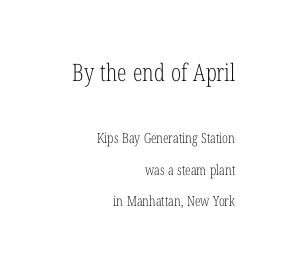
Q: Is the text bold? A: No.
Q: Is the text italic (slanted)? A: No, it is upright.
Q: Is the text underlined? A: No.
Q: How is the paragraph aligned? A: Right-aligned.
Q: Is the spacing between letters normal or unusually wide? A: Normal.
Q: Is the spacing between lines tight, normal or loose? A: Loose.
Q: Which block of text is set in a larger size, the first (top) or the second (bottom)? A: The first (top) one.
